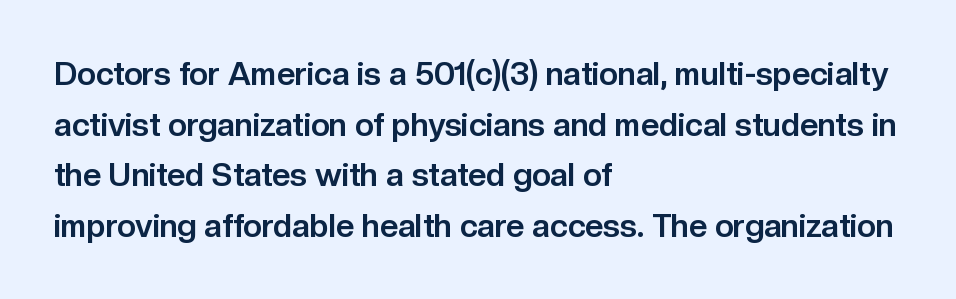
Notice how thick the strokes are: this is what a full bold looks like. The typeface chosen for these lines omits serifs. This sample has the flowing, uneven cadence of proportional lettering. The lines in this sample share a left origin and differ only in where they stop. These lines keep a tight, regular rhythm from letter to letter.
